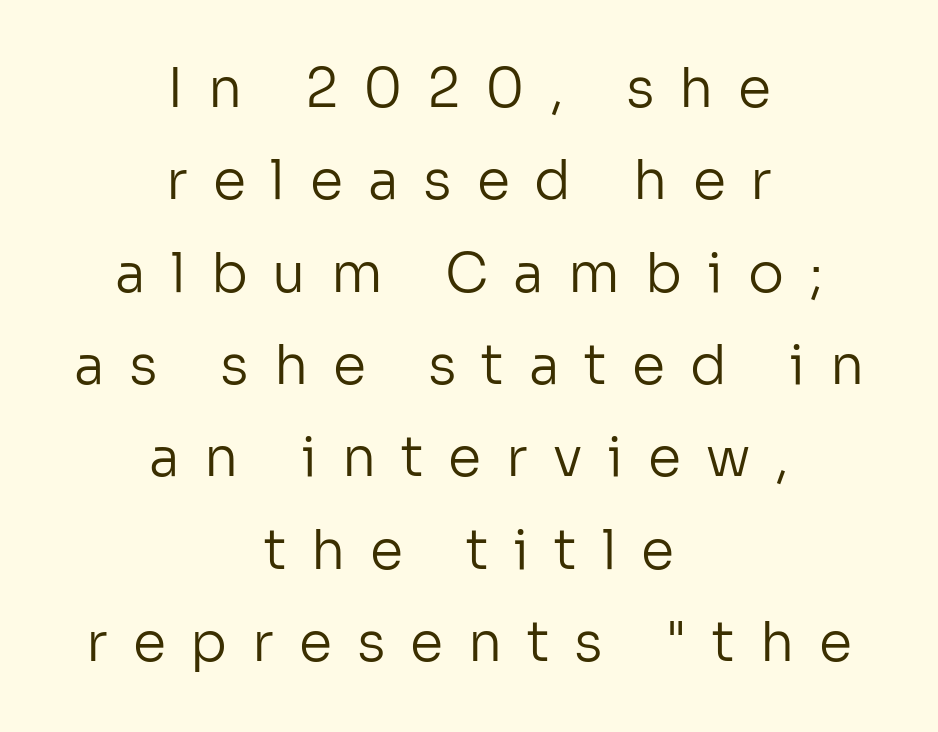
Stroke terminals: plain, sans-serif. The typesetting does not lean heavy: it is not bold. Every stem runs plumb, perpendicular to the baseline. Does the copy run flush right? No — it is centered line by line.
